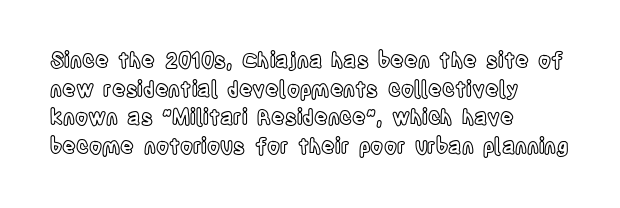
The rendering keeps characters at their native spacing. Does the lettering tilt? It doesn't — this is upright. Descender tails drop into unmarked territory. The lines sit at an ordinary, default distance from one another. One-word summary of the alignment: left.
